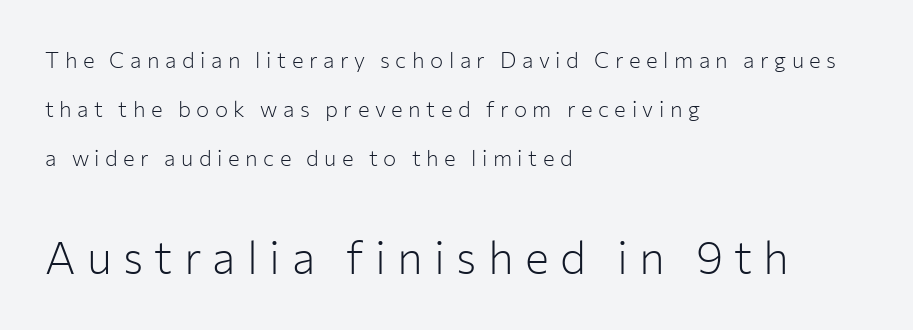
{"serif": "no", "italic": "no", "bold": "no", "weight": "light", "width": "normal", "stroke_contrast": "low", "x_height": "medium", "monospaced": "no", "underline": "no", "align": "left", "line_spacing": "loose", "line_spacing_ratio": 2.23, "letter_spacing": "wide", "letter_spacing_em": 0.25, "larger_block": "second", "size_ratio": 2.05, "glyph_px": 45}
